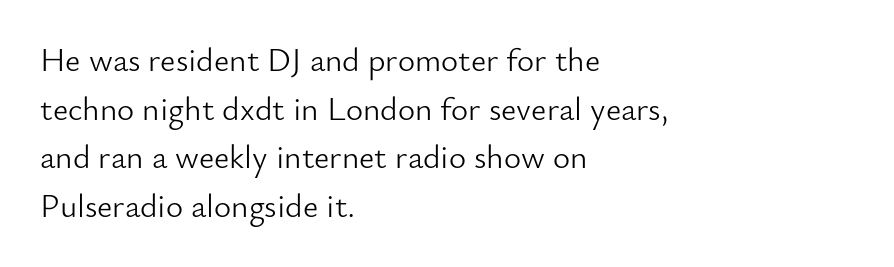
{"serif": "no", "italic": "no", "bold": "no", "weight": "light", "width": "normal", "stroke_contrast": "low", "x_height": "small", "monospaced": "no", "underline": "no", "align": "left", "line_spacing": "normal", "line_spacing_ratio": 1.47, "letter_spacing": "normal", "letter_spacing_em": 0.0, "glyph_px": 33}
